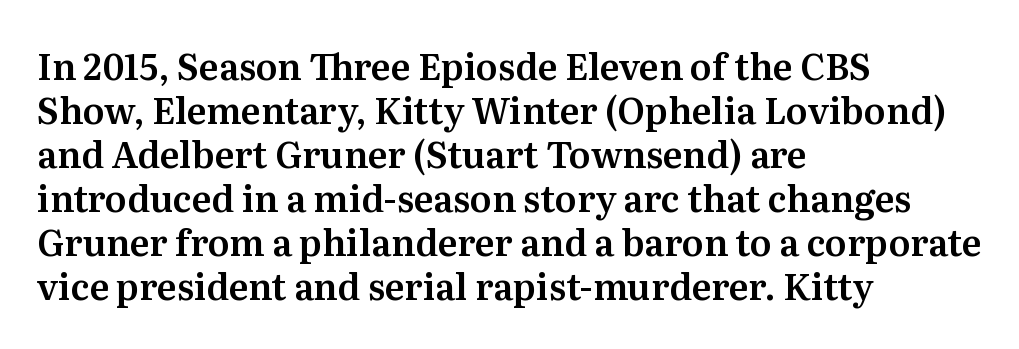
Q: Is the text italic (slanted)? A: No, it is upright.
Q: Is the typeface a serif or a sans-serif typeface? A: Serif.
Q: Is the text underlined? A: No.
Q: How is the paragraph aligned? A: Left-aligned.
Q: Is the spacing between letters normal or unusually wide? A: Normal.
Q: Width (condensed, normal, or wide)? A: Normal.
Q: Stroke contrast? A: Medium.
Q: x-height? A: Medium.
Q: Monospaced? A: No.
